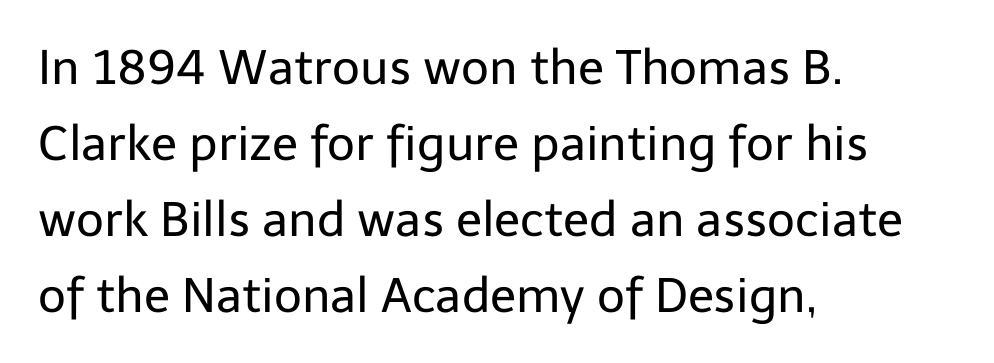
{"serif": "no", "italic": "no", "bold": "no", "weight": "regular", "width": "normal", "stroke_contrast": "low", "x_height": "medium", "monospaced": "no", "underline": "no", "align": "left", "line_spacing": "normal", "line_spacing_ratio": 1.58, "letter_spacing": "normal", "letter_spacing_em": 0.0, "glyph_px": 48}
